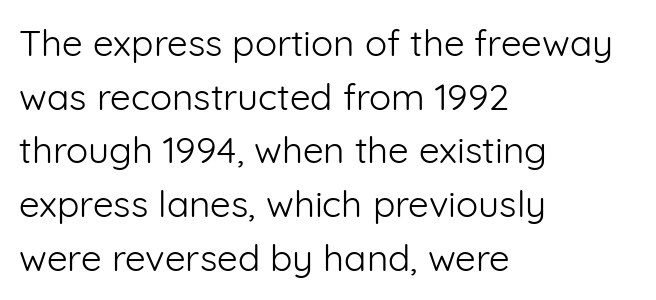
{"serif": "no", "italic": "no", "bold": "no", "weight": "light", "width": "normal", "stroke_contrast": "low", "x_height": "medium", "monospaced": "no", "underline": "no", "align": "left", "line_spacing": "normal", "line_spacing_ratio": 1.45, "letter_spacing": "normal", "letter_spacing_em": 0.0, "glyph_px": 37}
